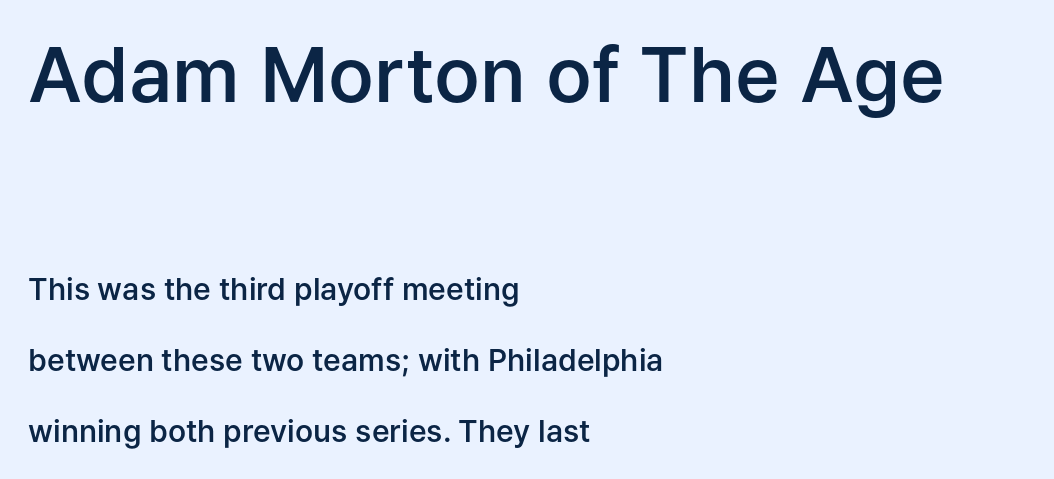
Whoever set this made the first block the dominant, larger element. Short and long lines alike share a common starting point at left. A typesetter would call this proportional, since set widths differ per character. The letterforms sit shoulder to shoulder at normal distance. This sample uses an upright cut, with every glyph sitting square on the baseline. Unlike a traditional serif, this face leaves its strokes unadorned.
